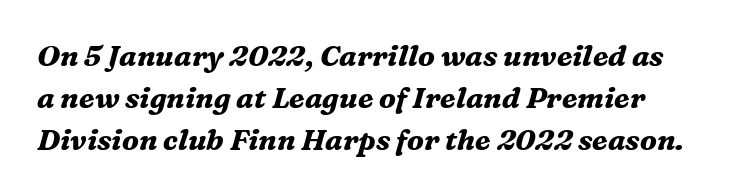
The specimen reads as italic at a glance. Character widths vary here, with narrow letters taking less room than wide ones. In terms of letterform style, serifs are clearly present. The rendering uses a bold face; every stroke is thick and dark.
